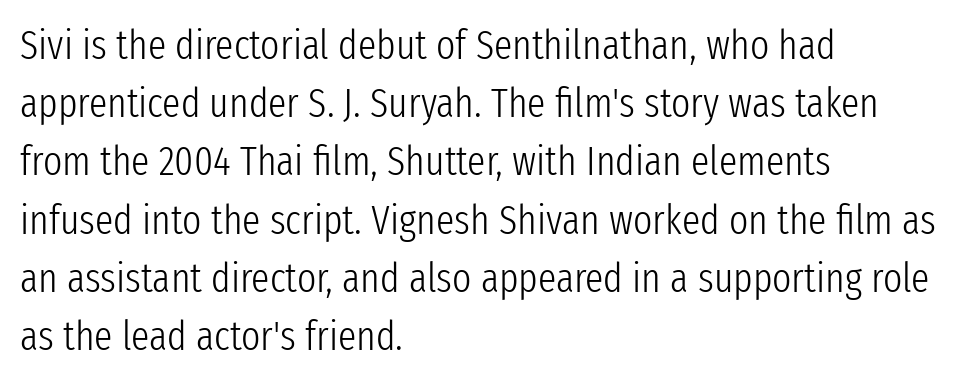
{"serif": "no", "italic": "no", "bold": "no", "weight": "light", "width": "condensed", "stroke_contrast": "low", "x_height": "medium", "monospaced": "no", "underline": "no", "align": "left", "line_spacing": "normal", "line_spacing_ratio": 1.42, "letter_spacing": "normal", "letter_spacing_em": 0.0, "glyph_px": 41}
